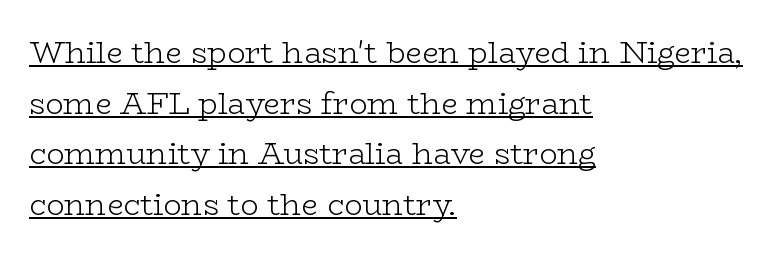
{"serif": "yes", "italic": "no", "bold": "no", "weight": "light", "width": "wide", "stroke_contrast": "low", "x_height": "medium", "monospaced": "no", "underline": "yes", "align": "left", "line_spacing": "normal", "line_spacing_ratio": 1.69, "letter_spacing": "normal", "letter_spacing_em": 0.0, "glyph_px": 30}
